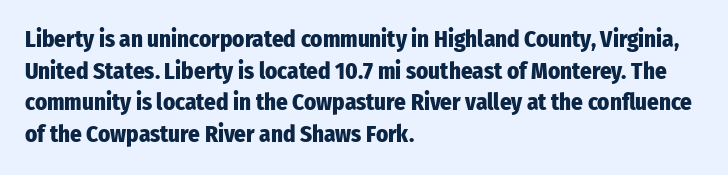
The lines are quadded left. Regular leading. Nothing unusual about the tracking: characters are spaced as the font intends. The font is running at its bold setting. Tall strokes in this sample are plumb rather than angled.
